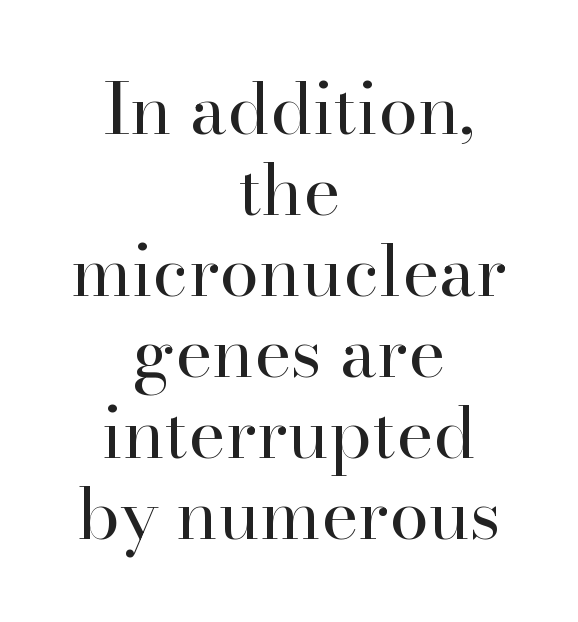
Q: Is the text bold? A: No.
Q: Is the text italic (slanted)? A: No, it is upright.
Q: Is the typeface a serif or a sans-serif typeface? A: Serif.
Q: Is the text underlined? A: No.
Q: How is the paragraph aligned? A: Centered.
Q: Is the spacing between letters normal or unusually wide? A: Normal.
Q: Is the spacing between lines tight, normal or loose? A: Tight.
Q: Width (condensed, normal, or wide)? A: Normal.
Q: Stroke contrast? A: High.
Q: x-height? A: Small.
Q: Monospaced? A: No.
